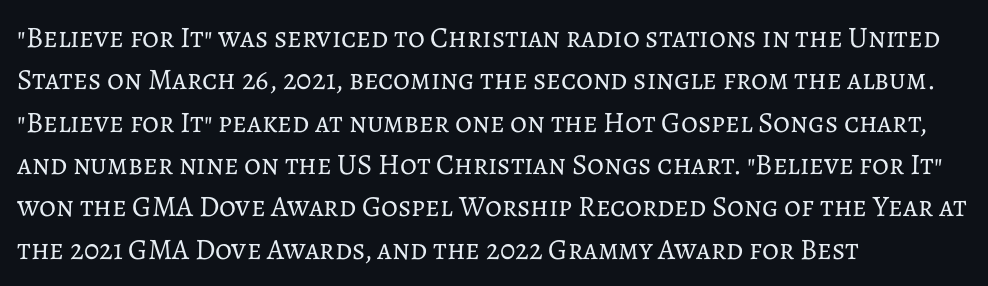
Reading down the column, the eye jumps a familiar distance to each next line. Nobody drew a line under any word here. Typeset ragged right — the left edge is the straight one. Here the designer chose a conventional face with non-uniform glyph widths. Ascenders rise straight up at ninety degrees.
